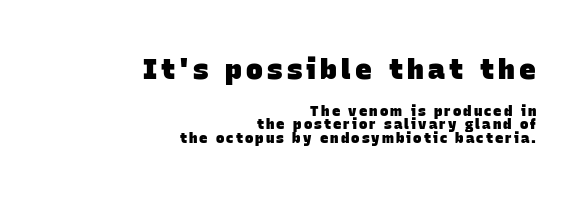
{"serif": "no", "bold": "yes", "weight": "heavy", "width": "normal", "stroke_contrast": "low", "x_height": "large", "monospaced": "no", "underline": "no", "align": "right", "line_spacing": "tight", "line_spacing_ratio": 0.97, "larger_block": "first", "size_ratio": 2.0, "glyph_px": 28}
